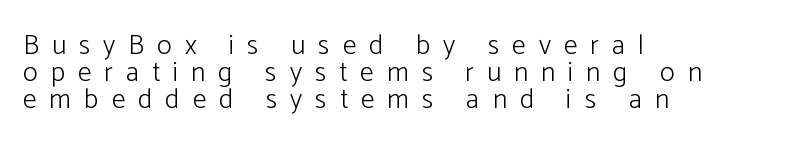
This is sans-serif lettering, the kind often seen on screens and signage. Bare-footed words on every line. This rendering widens character spacing well past its baseline value. No extra ink here — the face is not bold.
